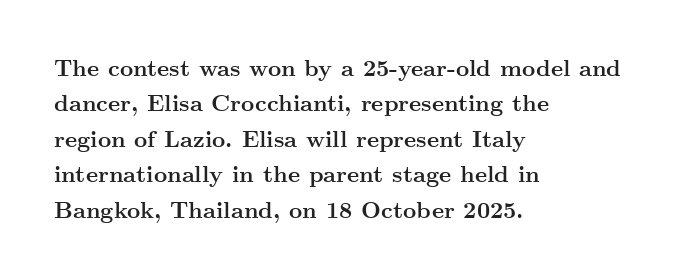
The image shows 23 px bold type, upright; set left-aligned, normal line spacing (1.54x), normal letter spacing, not underlined.
